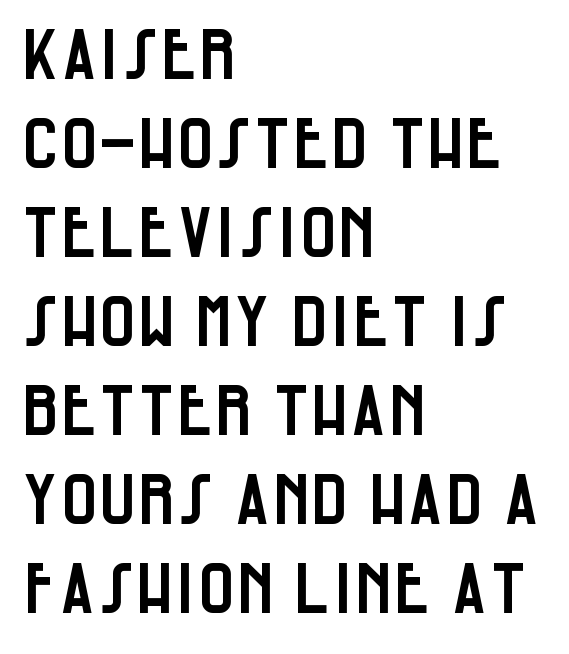
Q: Is the text italic (slanted)? A: No, it is upright.
Q: Is the typeface a serif or a sans-serif typeface? A: Sans-serif.
Q: Is the text underlined? A: No.
Q: How is the paragraph aligned? A: Left-aligned.
Q: Is the spacing between letters normal or unusually wide? A: Normal.
Q: Is the spacing between lines tight, normal or loose? A: Normal.
Q: Width (condensed, normal, or wide)? A: Condensed.
Q: Stroke contrast? A: Low.
Q: x-height? A: Large.
Q: Monospaced? A: No.
